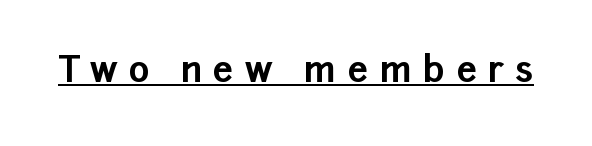
Each glyph is drawn with heavy, bold strokes. Rendered with straight, roman letterforms. Looks like regular typesetting: each glyph gets only the width it needs. Each letter's strokes conclude bluntly, with no projecting serifs. The line texture is sparse and dotted thanks to wide tracking. Quick note: underline on.
